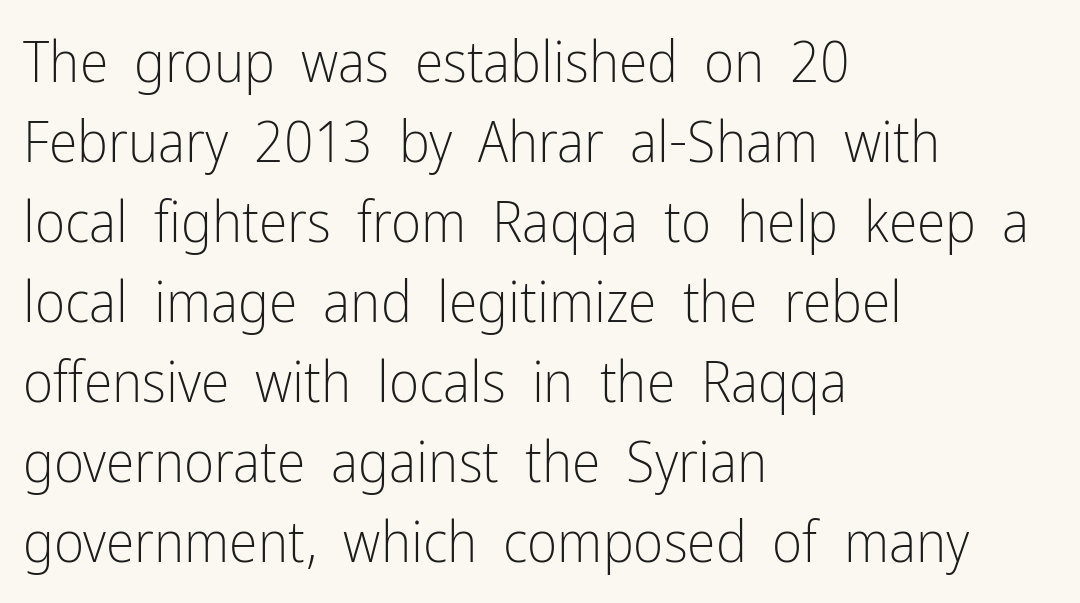
Q: Is the text bold? A: No.
Q: Is the text italic (slanted)? A: No, it is upright.
Q: Is the typeface a serif or a sans-serif typeface? A: Sans-serif.
Q: Is the text underlined? A: No.
Q: How is the paragraph aligned? A: Left-aligned.
Q: Is the spacing between letters normal or unusually wide? A: Normal.
Q: Is the spacing between lines tight, normal or loose? A: Normal.
Q: Width (condensed, normal, or wide)? A: Condensed.
Q: Stroke contrast? A: Low.
Q: x-height? A: Medium.
Q: Monospaced? A: No.
